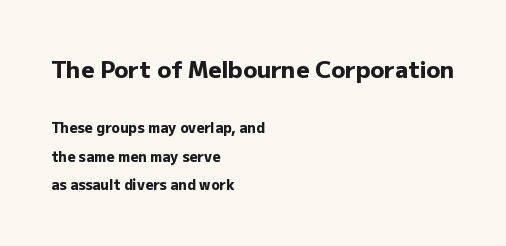
The image shows 23 px bold type, upright; set left-aligned, loose line spacing (2.03x), normal letter spacing, not underlined; the first (top) block is 1.64x larger.
